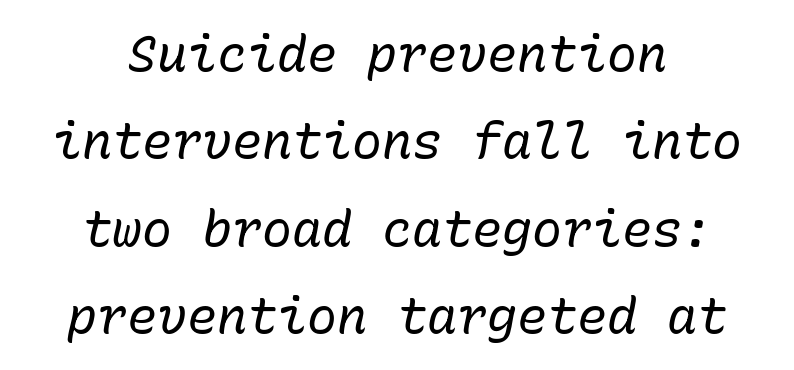
The image shows 50 px regular-weight type, italic (leaning right), monospaced; set centered, line spacing 1.75x, normal letter spacing, not underlined; low stroke contrast and a medium x-height.
